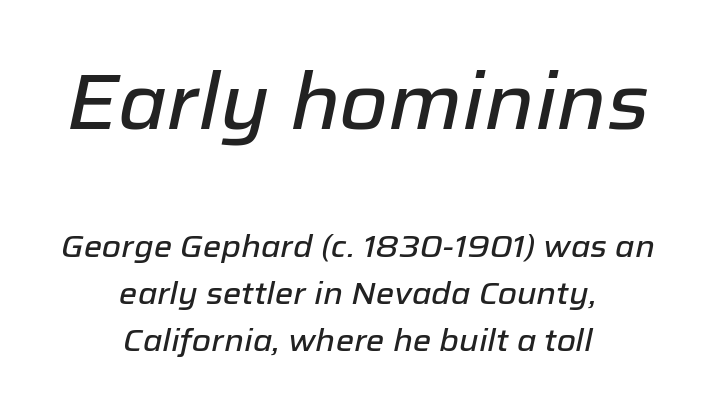
{"italic": "yes", "lean": "right", "slant_degrees": 12, "width": "normal", "stroke_contrast": "low", "x_height": "medium", "monospaced": "no", "underline": "no", "align": "center", "line_spacing": "normal", "line_spacing_ratio": 1.52, "letter_spacing": "normal", "letter_spacing_em": 0.0, "larger_block": "first", "size_ratio": 2.52, "glyph_px": 78}
